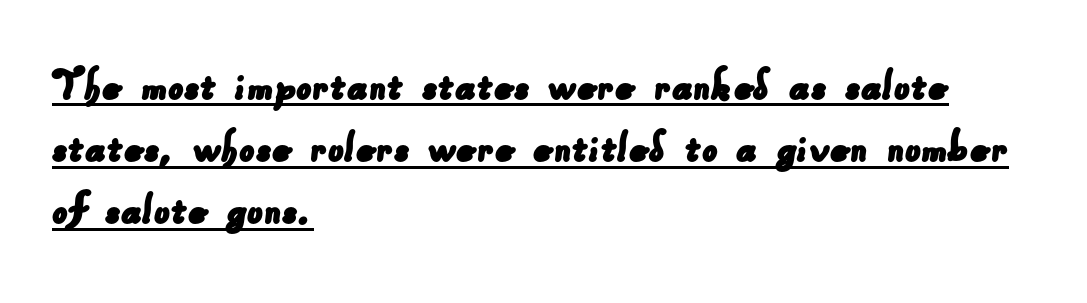
The image shows 49 px sans-serif type; set left-aligned, normal line spacing (1.27x), normal letter spacing, underlined; low stroke contrast and a small x-height.
